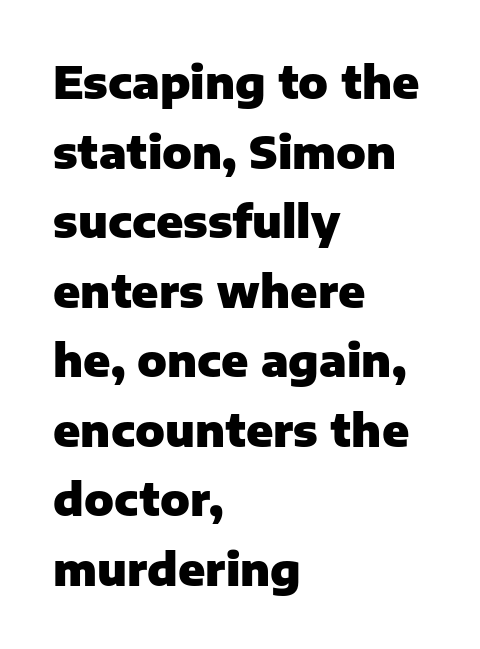
The image shows 44 px heavy sans-serif type, upright; set left-aligned, normal line spacing (1.58x), normal letter spacing, not underlined; low stroke contrast and a medium x-height.
